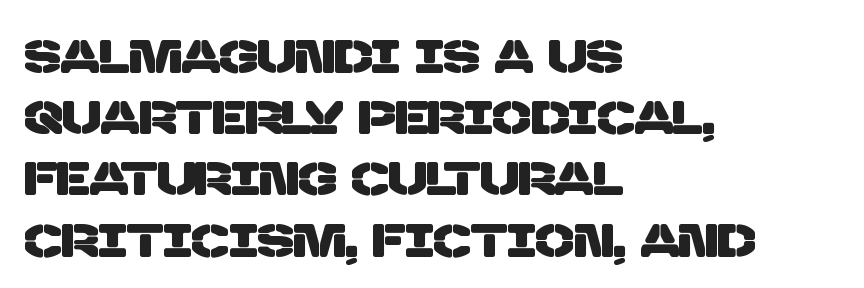
Q: Is the typeface a serif or a sans-serif typeface? A: Sans-serif.
Q: Is the text underlined? A: No.
Q: How is the paragraph aligned? A: Left-aligned.
Q: Is the spacing between letters normal or unusually wide? A: Normal.
Q: Is the spacing between lines tight, normal or loose? A: Normal.
Q: Width (condensed, normal, or wide)? A: Normal.
Q: Stroke contrast? A: Low.
Q: x-height? A: Large.
Q: Monospaced? A: No.
